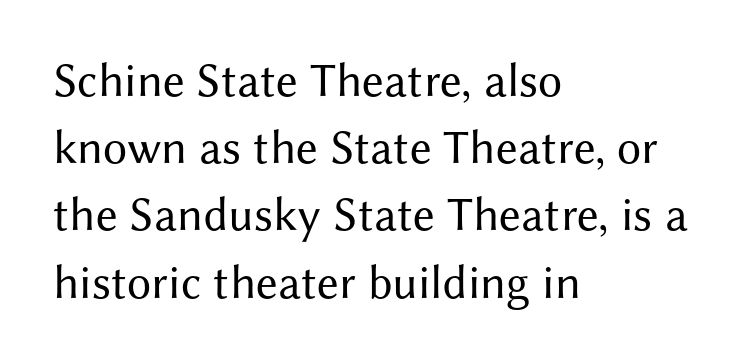
{"serif": "no", "italic": "no", "bold": "no", "weight": "regular", "width": "normal", "stroke_contrast": "medium", "x_height": "medium", "monospaced": "no", "underline": "no", "align": "left", "line_spacing": "normal", "line_spacing_ratio": 1.4, "letter_spacing": "normal", "letter_spacing_em": 0.0, "glyph_px": 48}
